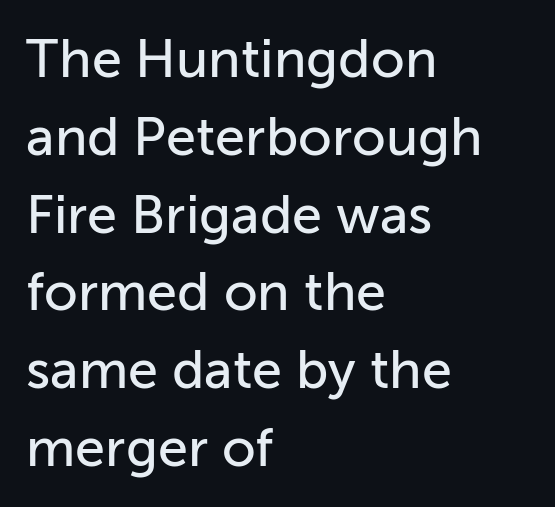
Italic: no, the glyphs are upright roman. The passage shown is not underscored anywhere. Think of a printed novel: that variable character pitch is what you see here. Observe the absence of serifs on each vertical stroke in this sample. Horizontal alignment here is leftward, the default for most running prose. Students, observe: this is what conventionally led text looks like.
